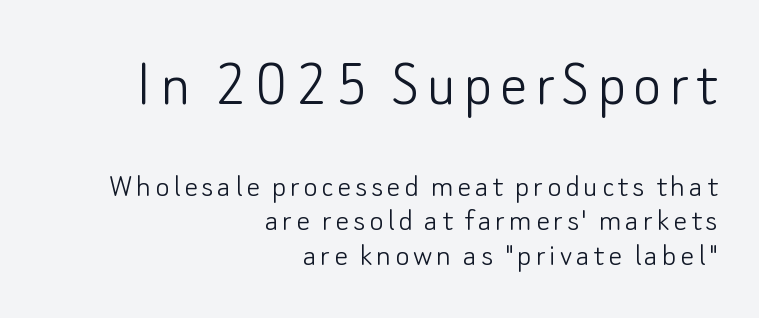
The image shows 68 px light sans-serif type, upright; set right-aligned, tight line spacing (1.01x), not underlined; the first (top) block is 2.0x larger; low stroke contrast and a small x-height.
